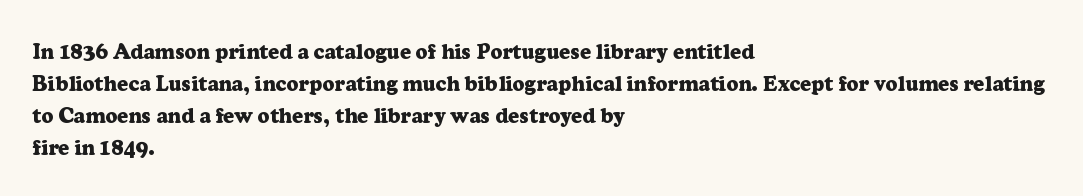
Q: Is the text bold? A: Yes.
Q: Is the text italic (slanted)? A: No, it is upright.
Q: Is the text underlined? A: No.
Q: How is the paragraph aligned? A: Left-aligned.
Q: Is the spacing between letters normal or unusually wide? A: Normal.
Q: Is the spacing between lines tight, normal or loose? A: Normal.
